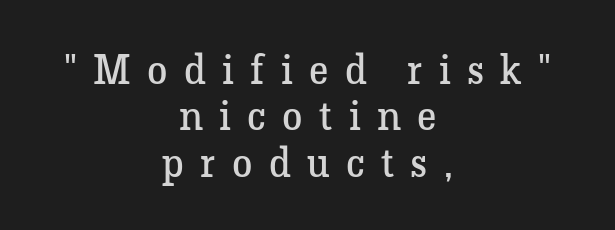
Q: Is the text bold? A: No.
Q: Is the text italic (slanted)? A: No, it is upright.
Q: Is the typeface a serif or a sans-serif typeface? A: Serif.
Q: Is the text underlined? A: No.
Q: How is the paragraph aligned? A: Centered.
Q: Is the spacing between letters normal or unusually wide? A: Unusually wide.
Q: Is the spacing between lines tight, normal or loose? A: Tight.
Q: Width (condensed, normal, or wide)? A: Normal.
Q: Stroke contrast? A: Low.
Q: x-height? A: Medium.
Q: Monospaced? A: No.
